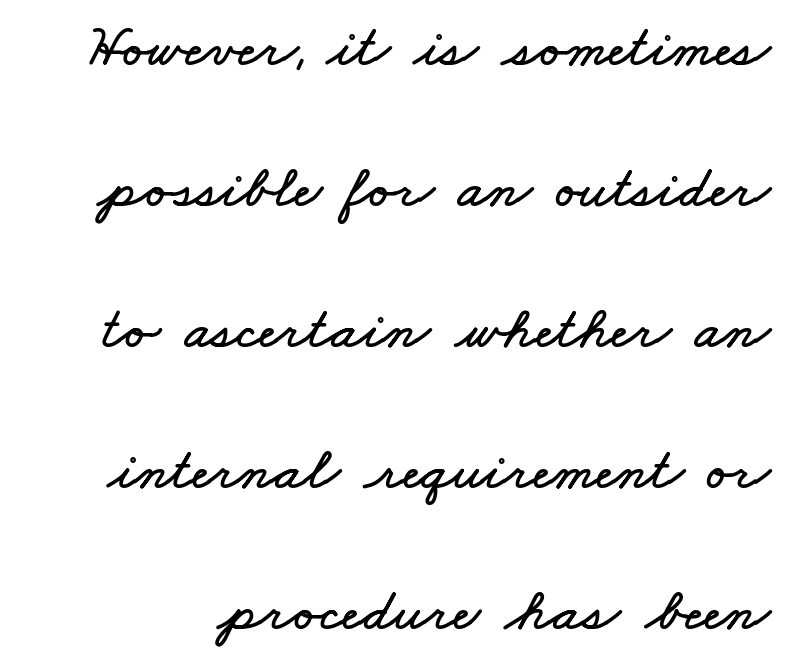
The image shows 60 px wide type; set loose line spacing (2.35x), normal letter spacing, not underlined; low stroke contrast and a small x-height.
